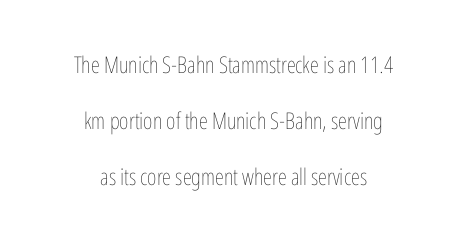
Q: Is the text bold? A: No.
Q: Is the text italic (slanted)? A: No, it is upright.
Q: Is the text underlined? A: No.
Q: How is the paragraph aligned? A: Centered.
Q: Is the spacing between letters normal or unusually wide? A: Normal.
Q: Is the spacing between lines tight, normal or loose? A: Loose.
